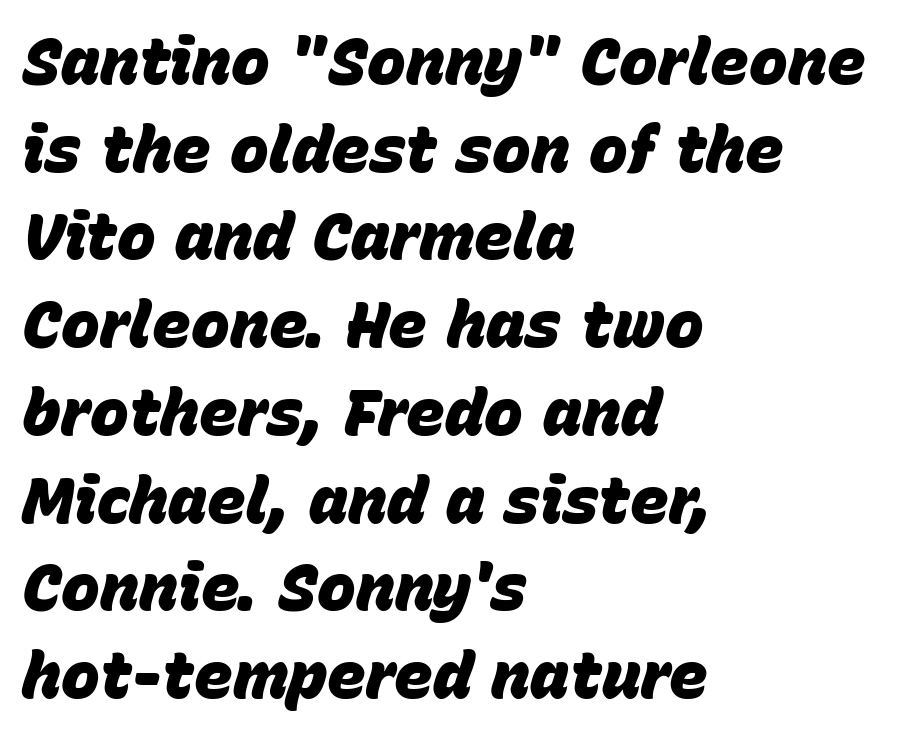
The image shows 65 px heavy type, italic (leaning right); set left-aligned, normal line spacing (1.35x), normal letter spacing, not underlined; low stroke contrast and a large x-height.
